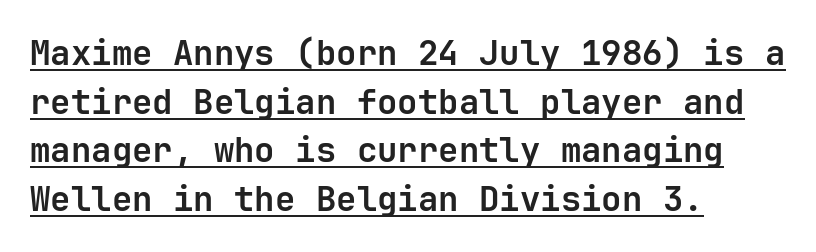
Q: Is the text bold? A: Yes.
Q: Is the text italic (slanted)? A: No, it is upright.
Q: Is the typeface a serif or a sans-serif typeface? A: Sans-serif.
Q: Is the text underlined? A: Yes.
Q: How is the paragraph aligned? A: Left-aligned.
Q: Is the spacing between letters normal or unusually wide? A: Normal.
Q: Is the spacing between lines tight, normal or loose? A: Normal.
Q: Width (condensed, normal, or wide)? A: Normal.
Q: Stroke contrast? A: Low.
Q: x-height? A: Medium.
Q: Monospaced? A: Yes.
